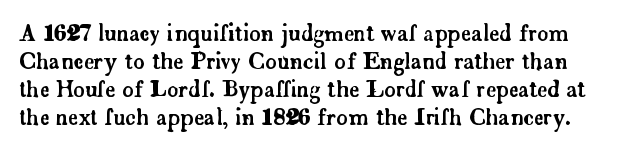
{"italic": "no", "underline": "no", "line_spacing": "normal", "line_spacing_ratio": 1.27, "letter_spacing": "normal", "letter_spacing_em": 0.0, "glyph_px": 22}
